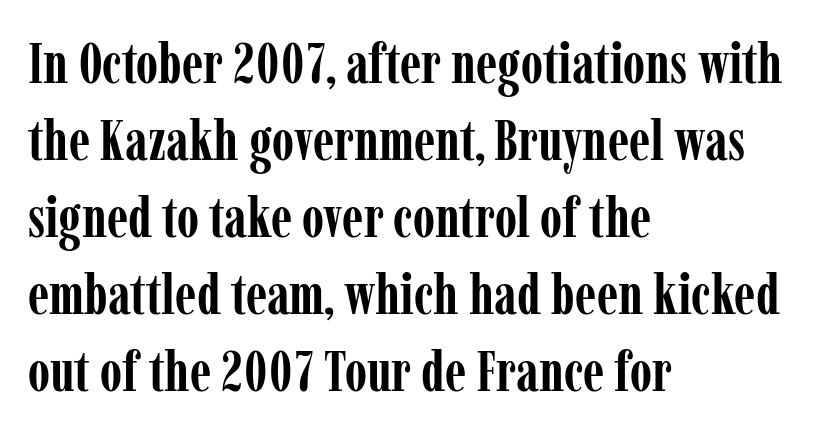
{"serif": "yes", "italic": "no", "bold": "yes", "weight": "semibold", "width": "condensed", "stroke_contrast": "low", "x_height": "medium", "monospaced": "no", "underline": "no", "align": "left", "line_spacing": "normal", "line_spacing_ratio": 1.35, "letter_spacing": "normal", "letter_spacing_em": 0.0, "glyph_px": 57}
